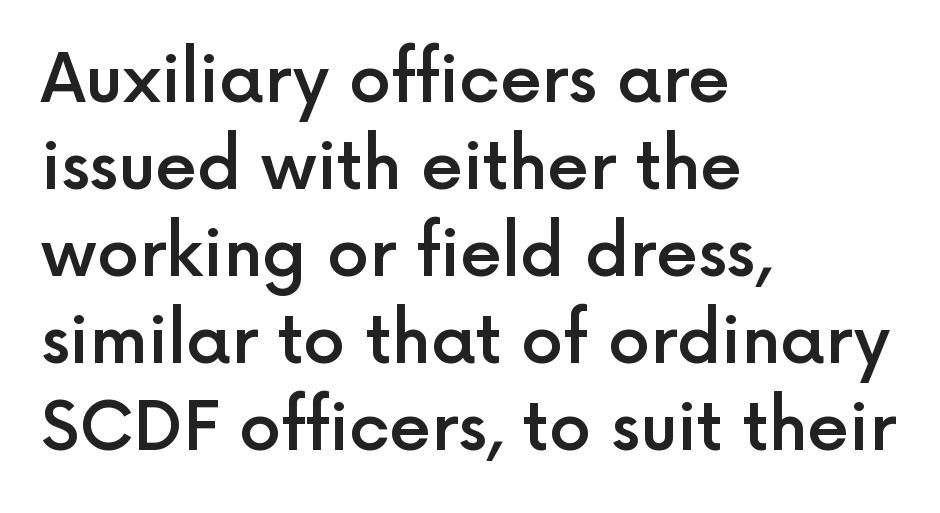
{"serif": "no", "italic": "no", "bold": "semi", "weight": "semibold", "width": "normal", "x_height": "medium", "monospaced": "no", "underline": "no", "align": "left", "line_spacing": "normal", "line_spacing_ratio": 1.3, "letter_spacing": "normal", "letter_spacing_em": 0.0, "glyph_px": 67}
